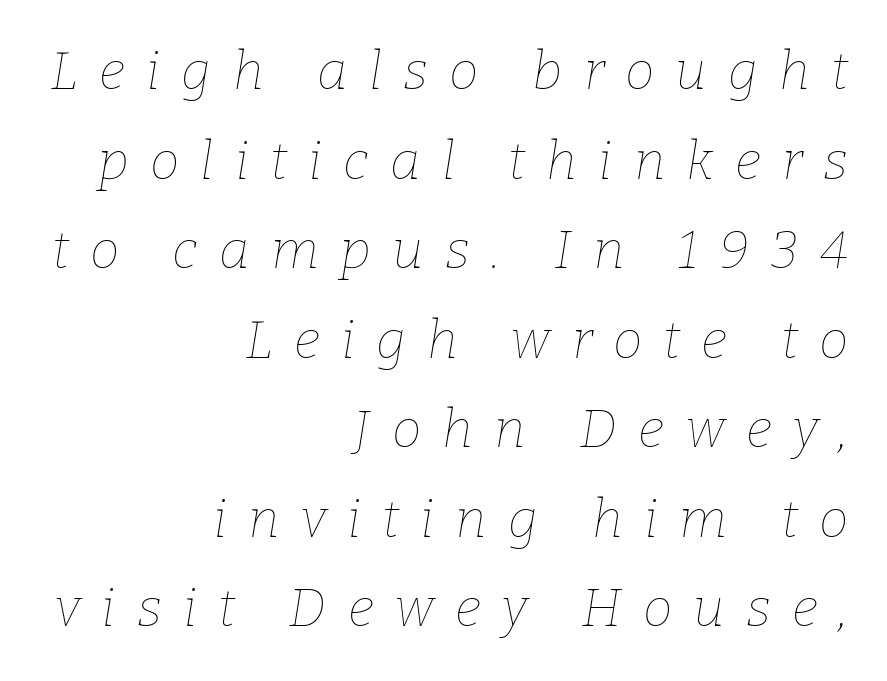
Varying glyph widths throughout — classic text-font behaviour. Loose tracking; the words dissolve into strings of separated letters. The lettering tilts uniformly, giving the passage an italic look. This rendering uses right alignment, leaving the left contour irregular. Vertical stems look standard width or narrower in stroke. Descender tails drop into unmarked territory.
